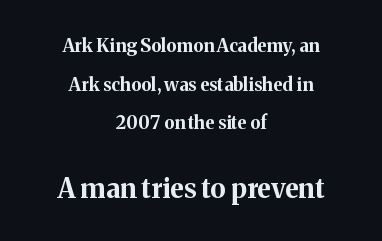
{"italic": "no", "bold": "yes", "underline": "no", "align": "center", "line_spacing": "loose", "line_spacing_ratio": 2.14, "letter_spacing": "normal", "letter_spacing_em": 0.0, "larger_block": "second", "size_ratio": 1.5, "glyph_px": 27}
